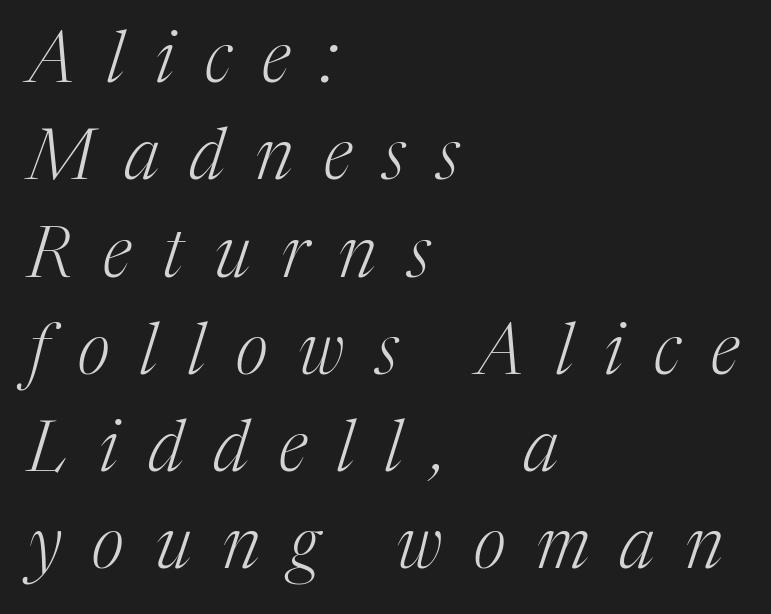
The image shows 70 px light serif type, italic (leaning right); set left-aligned, normal line spacing (1.39x), unusually wide letter spacing (+0.44 em), not underlined; medium stroke contrast and a medium x-height.
